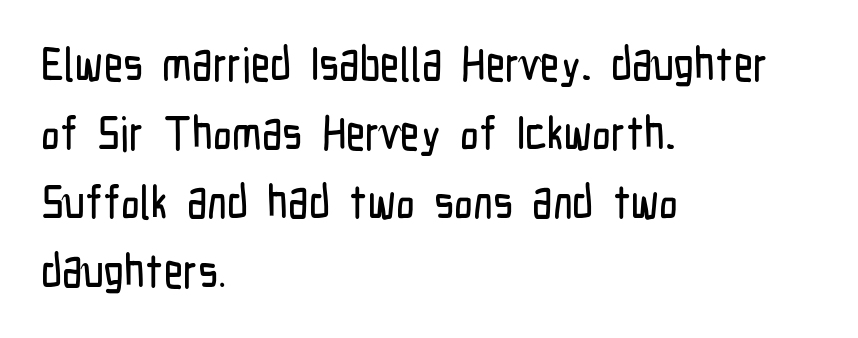
{"serif": "no", "italic": "no", "width": "condensed", "stroke_contrast": "low", "x_height": "medium", "monospaced": "no", "underline": "no", "align": "left", "line_spacing": "normal", "line_spacing_ratio": 1.47, "letter_spacing": "normal", "letter_spacing_em": 0.0, "glyph_px": 47}
